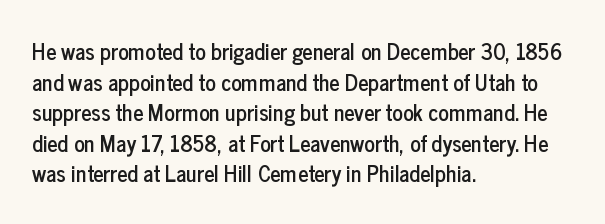
The image shows 22 px text type, upright; set left-aligned, normal line spacing (1.39x), normal letter spacing, not underlined.
